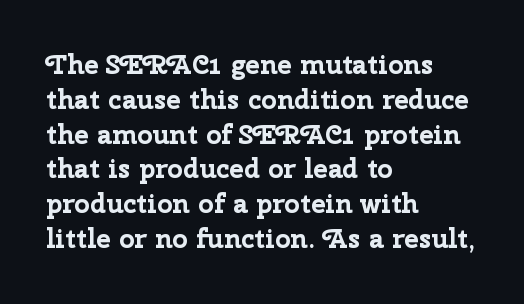
{"italic": "no", "bold": "yes", "underline": "no", "align": "left", "line_spacing": "normal", "line_spacing_ratio": 1.29, "letter_spacing": "normal", "letter_spacing_em": 0.0, "glyph_px": 27}
